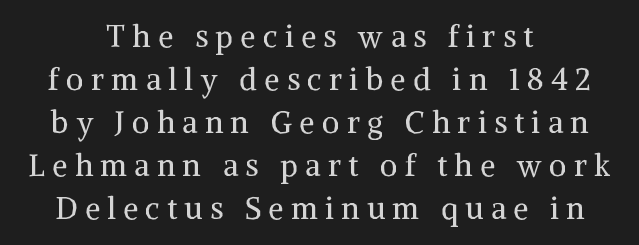
Lines of text with bare space underneath. The specimen reads as upright at a glance. The type is letterspaced generously, with wide tracking. If you folded the block vertically in half, each line would mirror itself in length.
